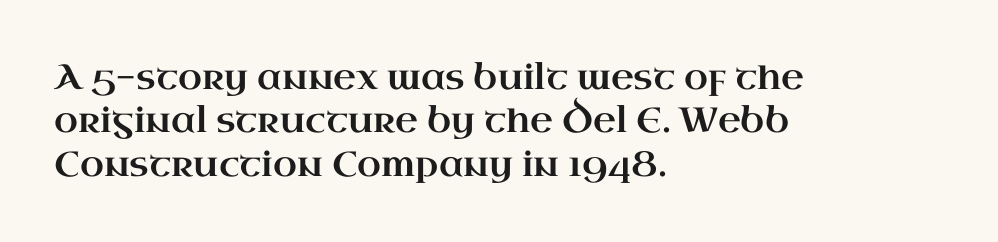
The space directly below the letters is spotless. In terms of posture, this sample is upright. The rendering shows small feet on the letterforms — a serif design. Alignment: flush left. Think of a printed novel: that variable character pitch is what you see here.
